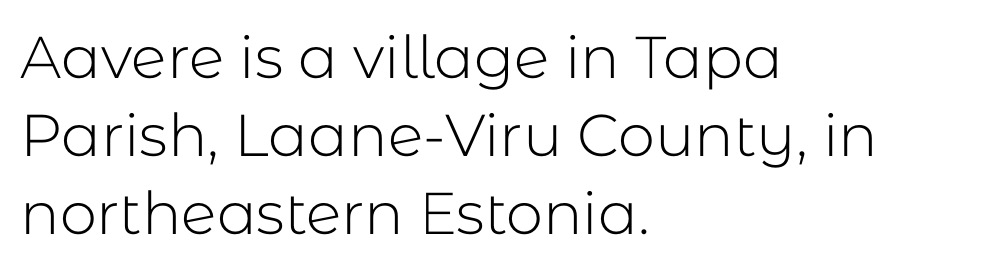
The image shows 59 px light sans-serif type, upright; set left-aligned, normal line spacing (1.32x), normal letter spacing, not underlined; low stroke contrast and a medium x-height.
